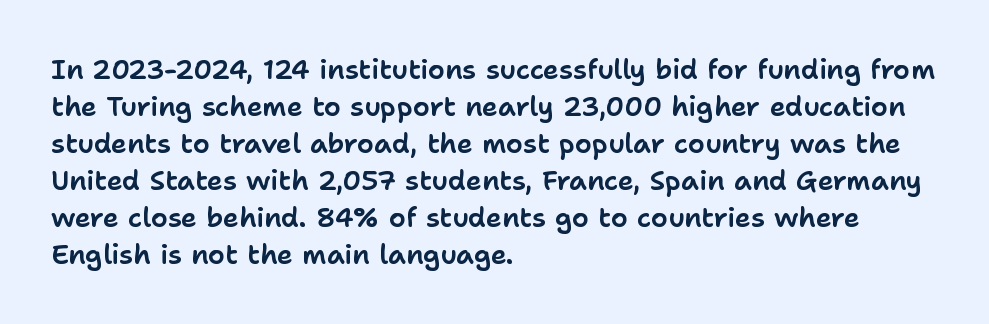
A typesetter would call this zero additional tracking. Notice how descenders clear the ascenders below comfortably — that's standard leading. Ordinary non-slanted type is in use. Letters rest on an invisible, unmarked baseline.
